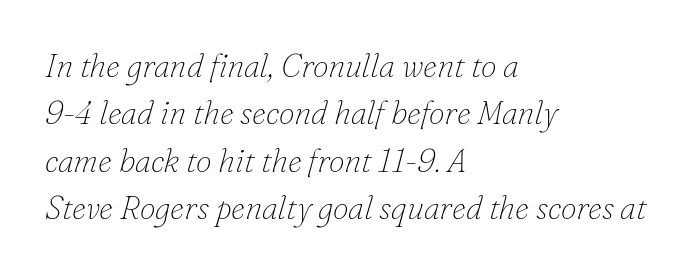
{"serif": "yes", "italic": "yes", "lean": "right", "slant_degrees": 16, "bold": "no", "weight": "thin", "width": "normal", "stroke_contrast": "low", "x_height": "small", "monospaced": "no", "underline": "no", "align": "left", "line_spacing": "normal", "line_spacing_ratio": 1.48, "letter_spacing": "normal", "letter_spacing_em": 0.0, "glyph_px": 32}
